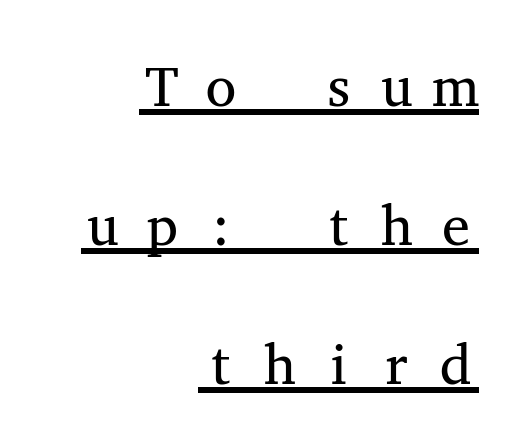
Q: Is the text bold? A: No.
Q: Is the text italic (slanted)? A: No, it is upright.
Q: Is the typeface a serif or a sans-serif typeface? A: Serif.
Q: Is the text underlined? A: Yes.
Q: How is the paragraph aligned? A: Right-aligned.
Q: Is the spacing between letters normal or unusually wide? A: Unusually wide.
Q: Is the spacing between lines tight, normal or loose? A: Loose.
Q: Width (condensed, normal, or wide)? A: Wide.
Q: Stroke contrast? A: Medium.
Q: x-height? A: Medium.
Q: Monospaced? A: Yes.
